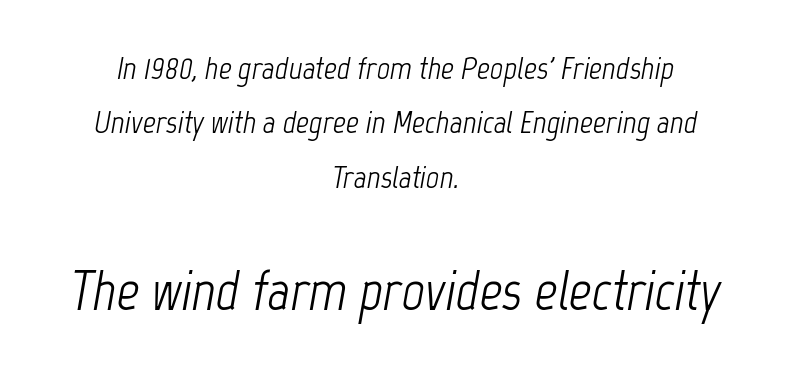
The image shows 56 px light, condensed type, italic (leaning right); set centered, normal line spacing (1.7x), normal letter spacing, not underlined; the second (bottom) block is 1.75x larger; low stroke contrast and a medium x-height.
